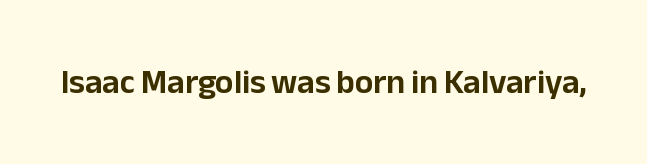
Look at the bottom of the vertical strokes: they stop flat, with no serifs. Just letters on the line, the space beneath them empty. A typesetter would call this proportional, since set widths differ per character. The lettering holds an erect, upright posture throughout. The horizontal fit of the characters is conventional and even.
